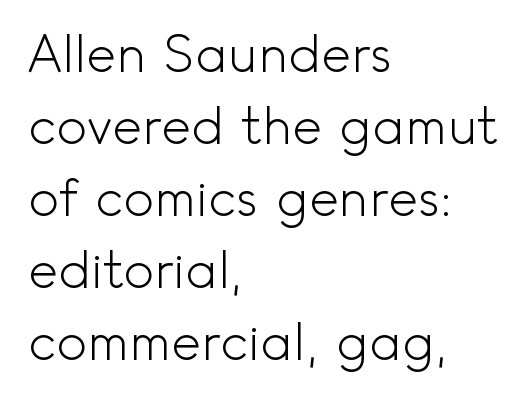
Q: Is the text bold? A: No.
Q: Is the text italic (slanted)? A: No, it is upright.
Q: Is the typeface a serif or a sans-serif typeface? A: Sans-serif.
Q: Is the text underlined? A: No.
Q: How is the paragraph aligned? A: Left-aligned.
Q: Is the spacing between letters normal or unusually wide? A: Normal.
Q: Is the spacing between lines tight, normal or loose? A: Normal.
Q: Width (condensed, normal, or wide)? A: Normal.
Q: x-height? A: Small.
Q: Monospaced? A: No.
